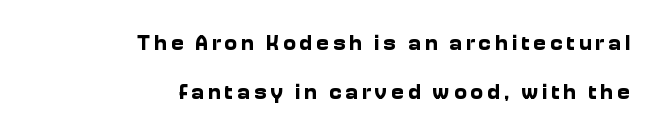
{"italic": "no", "bold": "yes", "underline": "no", "align": "right", "line_spacing": "loose", "line_spacing_ratio": 2.23, "glyph_px": 22}
